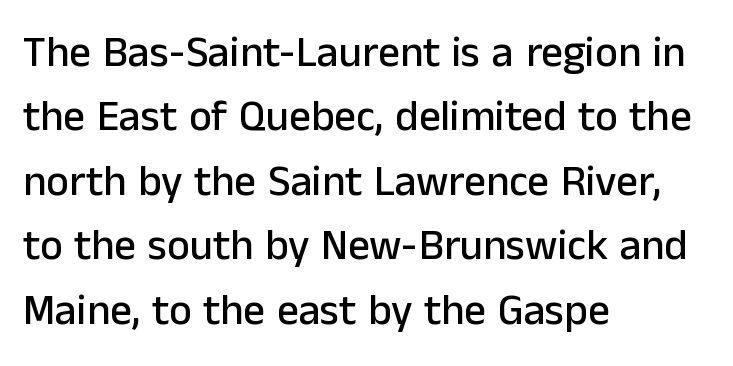
The specimen omits any rule beneath the text block's lines. Note the varied advance widths — an 'i' is clearly narrower than an 'm'. The paragraph shown leans on its left margin. Posture: upright roman. Is this a sans? Yes — the strokes have no serifs. How would I describe the line gaps? Plain and ordinary.
